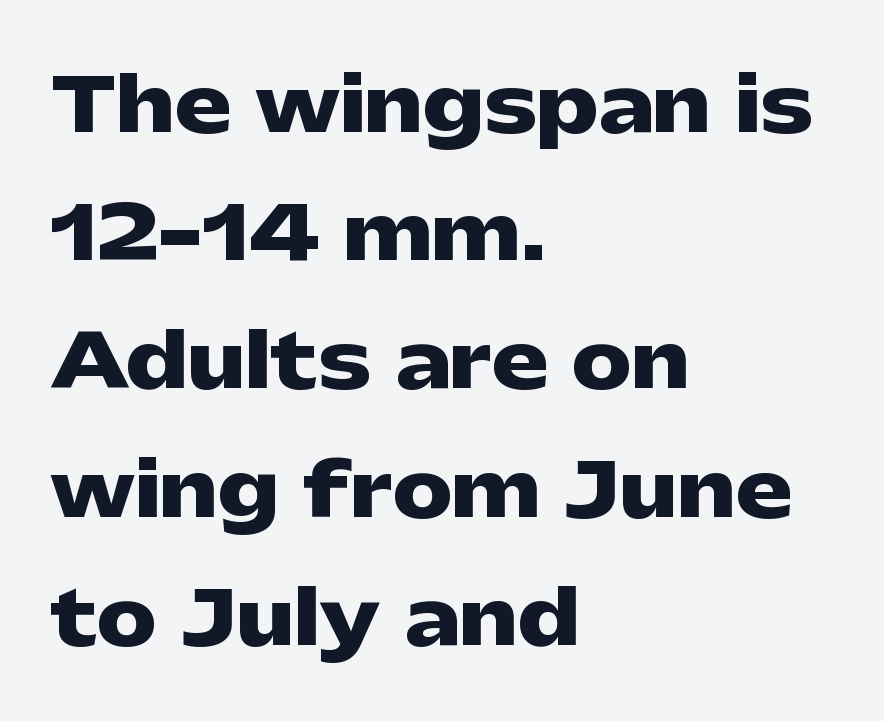
{"serif": "no", "italic": "no", "bold": "yes", "weight": "heavy", "width": "wide", "stroke_contrast": "low", "x_height": "medium", "monospaced": "no", "underline": "no", "align": "left", "line_spacing_ratio": 1.71, "letter_spacing": "normal", "letter_spacing_em": 0.0, "glyph_px": 75}
